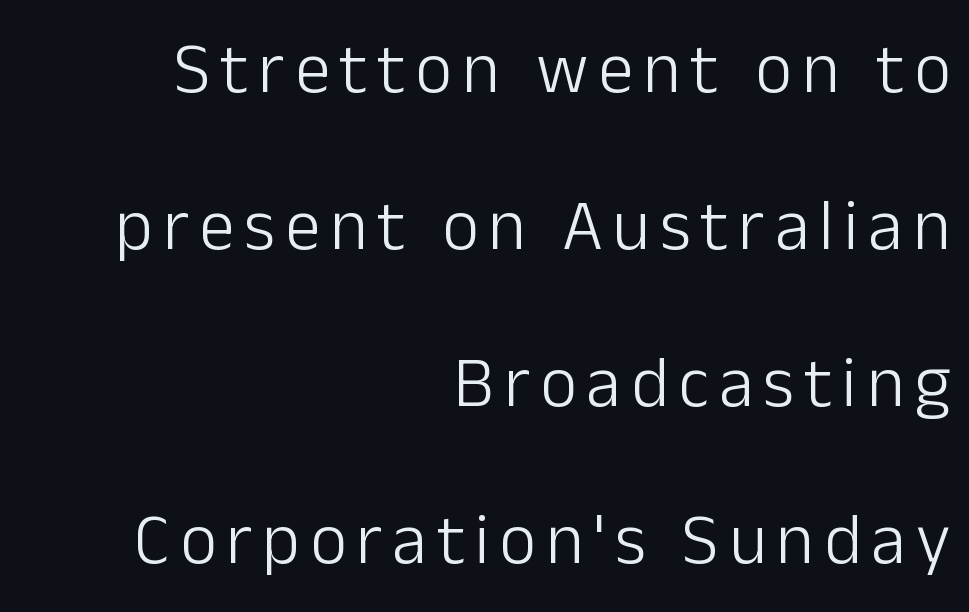
{"serif": "no", "italic": "no", "bold": "no", "weight": "light", "width": "normal", "stroke_contrast": "low", "x_height": "medium", "monospaced": "no", "underline": "no", "align": "right", "line_spacing": "loose", "line_spacing_ratio": 2.21, "glyph_px": 71}
